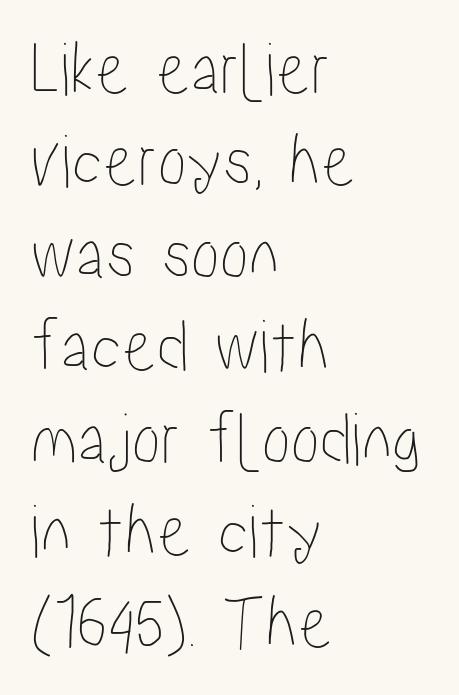
The typography opts for an upright posture over an oblique one. The letters advance in unequal steps, a hallmark of proportional type. Only glyphs here, with clear space below each row. Horizontally, the lines are justified to the leading edge only. In terms of letterspacing, this is plain default setting.
